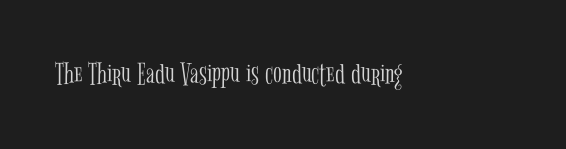
Q: Is the text bold? A: No.
Q: Is the text italic (slanted)? A: No, it is upright.
Q: Is the typeface a serif or a sans-serif typeface? A: Serif.
Q: Is the text underlined? A: No.
Q: Is the spacing between letters normal or unusually wide? A: Normal.
Q: Width (condensed, normal, or wide)? A: Condensed.
Q: Stroke contrast? A: Low.
Q: x-height? A: Medium.
Q: Monospaced? A: No.
